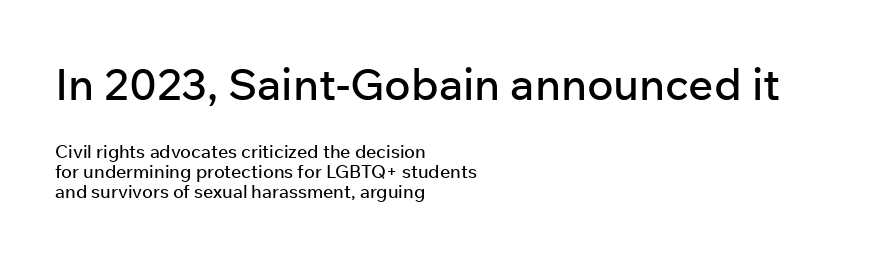
The face used here is proportionally spaced, like ordinary book or web type. Line starts are locked; line ends wander. What stands out about the letter spacing? Nothing — it is the standard amount. How would I describe the line gaps? Narrow and economical. Stroke terminals: plain, sans-serif.
